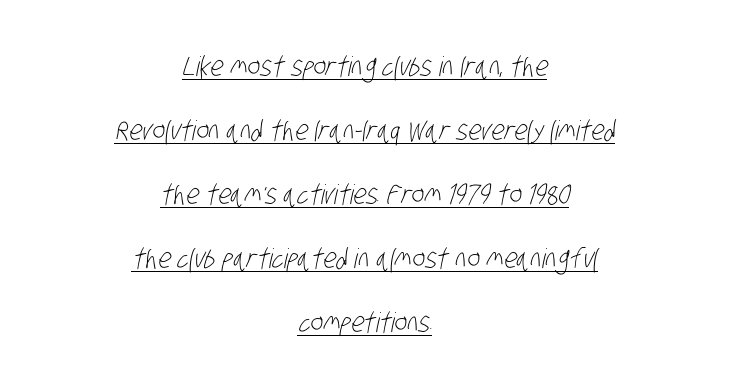
The image shows 27 px text type; set centered, loose line spacing (2.37x), normal letter spacing, underlined.
